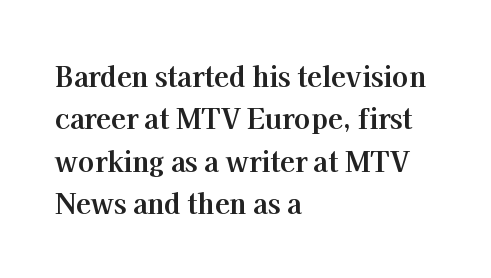
Q: Is the text bold? A: Yes.
Q: Is the text italic (slanted)? A: No, it is upright.
Q: Is the text underlined? A: No.
Q: How is the paragraph aligned? A: Left-aligned.
Q: Is the spacing between letters normal or unusually wide? A: Normal.
Q: Is the spacing between lines tight, normal or loose? A: Normal.
